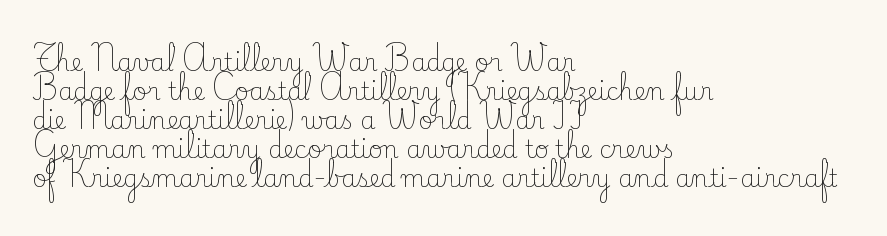
The strokes carry an ordinary text weight at most. Default kerning and tracking; the words read as compact shapes. The gap between lines stays unmarked. Does the lettering tilt? It doesn't — this is upright.
